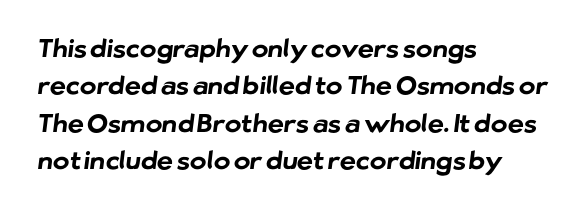
{"bold": "yes", "underline": "no", "align": "left", "line_spacing": "normal", "line_spacing_ratio": 1.5, "letter_spacing": "normal", "letter_spacing_em": 0.0, "glyph_px": 25}
